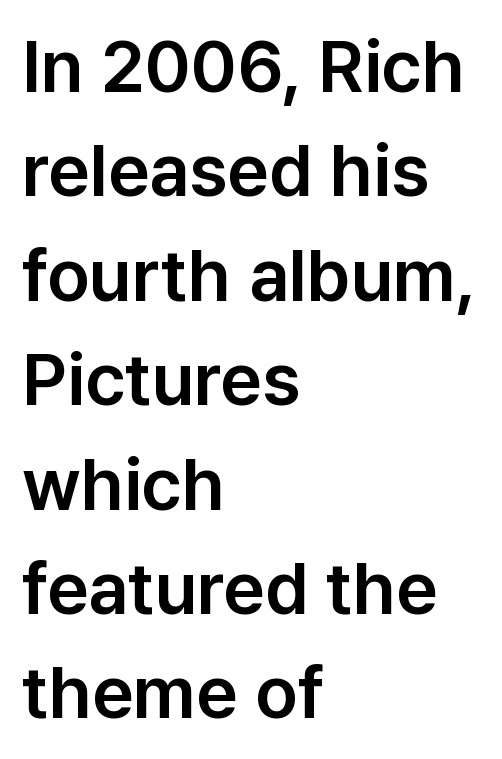
{"serif": "no", "italic": "no", "width": "normal", "stroke_contrast": "low", "x_height": "medium", "monospaced": "no", "underline": "no", "align": "left", "line_spacing": "normal", "line_spacing_ratio": 1.43, "letter_spacing": "normal", "letter_spacing_em": 0.0, "glyph_px": 73}
